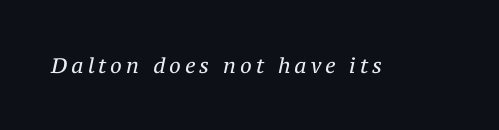
Type without underlining. Weight: regular or lighter. Italic? Definitely — the glyphs are oblique.
